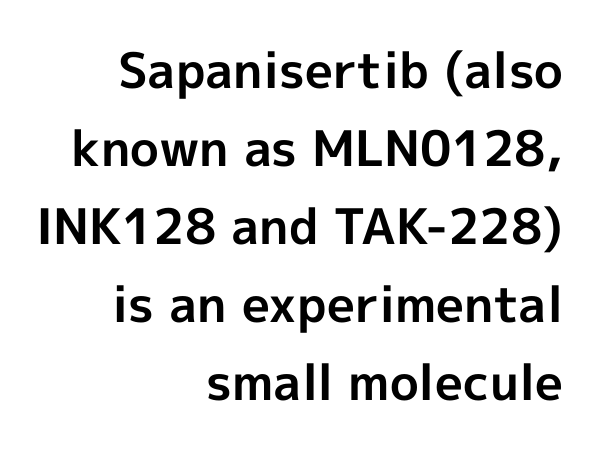
In terms of letterspacing, this is plain default setting. Notice how the stems are strictly vertical — no italics here. What kind of face is this? One without serifs — a sans. One glance says typical: line gaps are just what's usual. The passage is arranged like a letterhead date or caption credit — flush right. Nobody drew a line under any word here.
